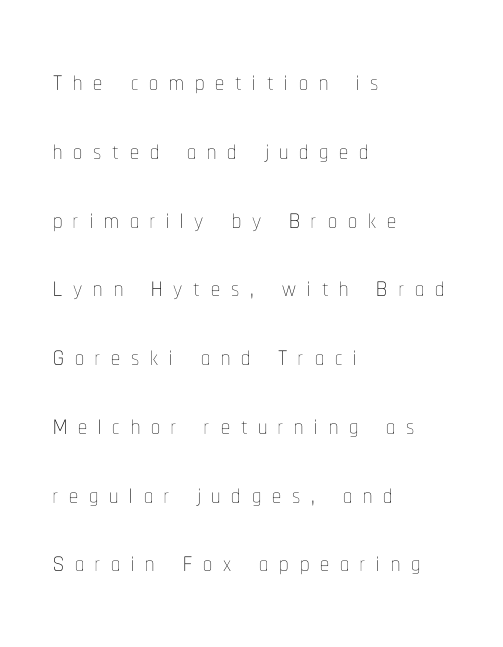
{"italic": "no", "bold": "no", "weight": "thin", "width": "condensed", "stroke_contrast": "low", "x_height": "medium", "monospaced": "no", "underline": "no", "align": "left", "line_spacing": "loose", "line_spacing_ratio": 1.91, "letter_spacing": "wide", "letter_spacing_em": 0.3, "glyph_px": 36}
